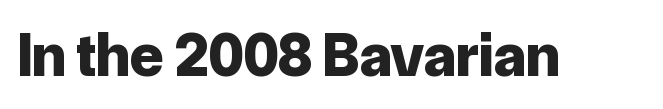
The glyphs are unaccompanied by any horizontal stroke below them. You'd pick this weight for a headline — it's a proper bold. The rendering keeps characters at their native spacing. Note: no serifs on the glyphs. Tall strokes in this sample are plumb rather than angled. This sample has the flowing, uneven cadence of proportional lettering.
